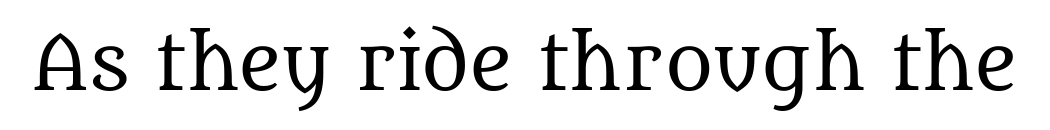
Ascenders rise straight up at ninety degrees. Note the varied advance widths — an 'i' is clearly narrower than an 'm'. In terms of letterspacing, this is plain default setting. Letters have the restrained weight of plain body copy at most. Has an underline been added? It has not. The text was rendered using a seriffed face with decorative stroke endings.
